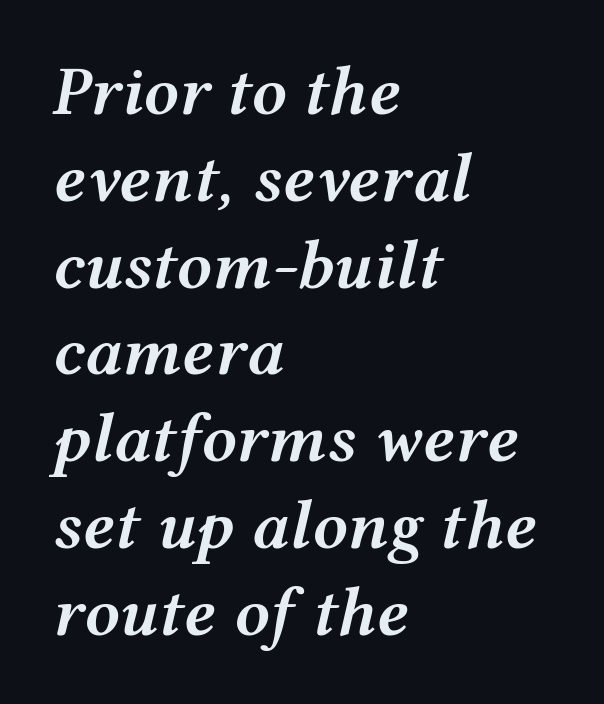
The words here are not underlined. Students, this is semibold: more ink than regular, less than bold. The letters advance in unequal steps, a hallmark of proportional type. Compared with a centered layout, this one pins lines to the left instead.
